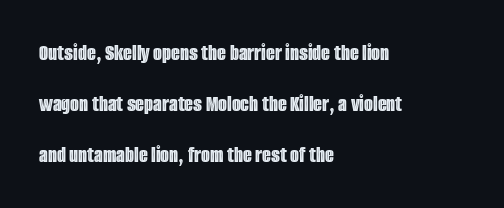
Q: Is the text italic (slanted)? A: No, it is upright.
Q: Is the text underlined? A: No.
Q: How is the paragraph aligned? A: Left-aligned.
Q: Is the spacing between letters normal or unusually wide? A: Normal.
Q: Is the spacing between lines tight, normal or loose? A: Loose.
